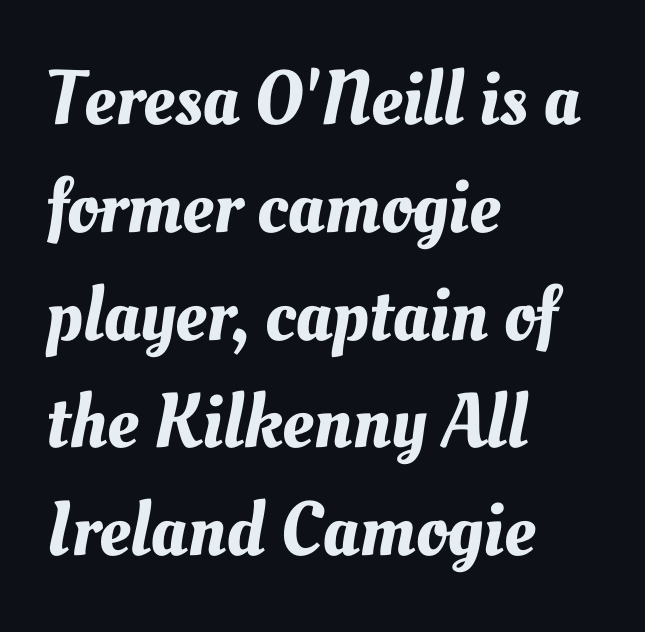
Q: Is the text underlined? A: No.
Q: How is the paragraph aligned? A: Left-aligned.
Q: Is the spacing between letters normal or unusually wide? A: Normal.
Q: Is the spacing between lines tight, normal or loose? A: Normal.
Q: Width (condensed, normal, or wide)? A: Normal.
Q: Stroke contrast? A: Medium.
Q: x-height? A: Small.
Q: Monospaced? A: No.
